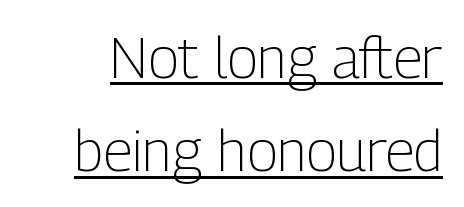
{"serif": "no", "italic": "no", "bold": "no", "weight": "light", "width": "condensed", "stroke_contrast": "low", "x_height": "medium", "monospaced": "no", "underline": "yes", "line_spacing": "normal", "line_spacing_ratio": 1.64, "letter_spacing": "normal", "letter_spacing_em": 0.0, "glyph_px": 57}
